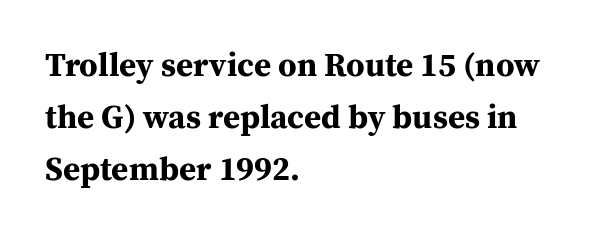
{"serif": "yes", "italic": "no", "bold": "yes", "weight": "bold", "width": "normal", "stroke_contrast": "medium", "x_height": "medium", "monospaced": "no", "underline": "no", "align": "left", "line_spacing": "normal", "line_spacing_ratio": 1.57, "letter_spacing": "normal", "letter_spacing_em": 0.0, "glyph_px": 33}
